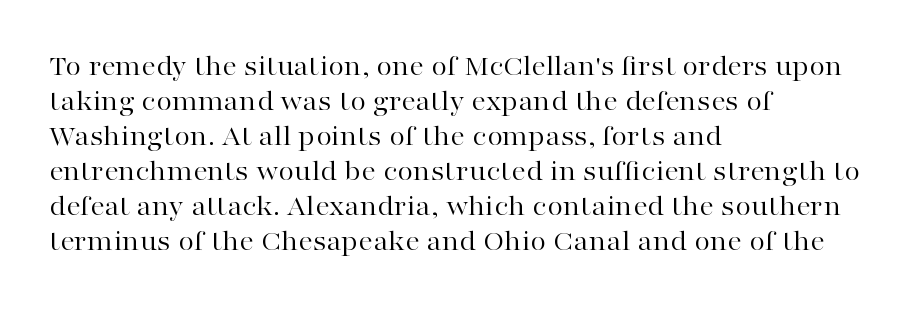
The image shows 29 px regular-weight, wide serif type, upright; set left-aligned, line spacing 1.21x, normal letter spacing, not underlined; high stroke contrast and a medium x-height.
